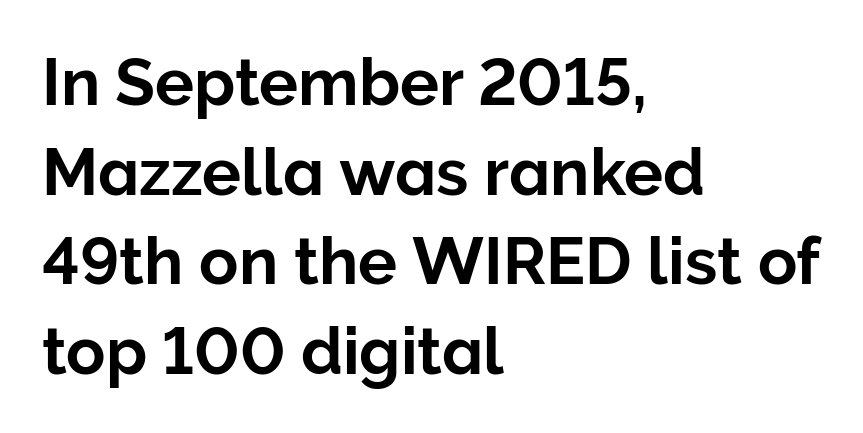
Q: Is the text italic (slanted)? A: No, it is upright.
Q: Is the typeface a serif or a sans-serif typeface? A: Sans-serif.
Q: Is the text underlined? A: No.
Q: How is the paragraph aligned? A: Left-aligned.
Q: Is the spacing between letters normal or unusually wide? A: Normal.
Q: Is the spacing between lines tight, normal or loose? A: Normal.
Q: Width (condensed, normal, or wide)? A: Normal.
Q: Stroke contrast? A: Low.
Q: x-height? A: Medium.
Q: Monospaced? A: No.
